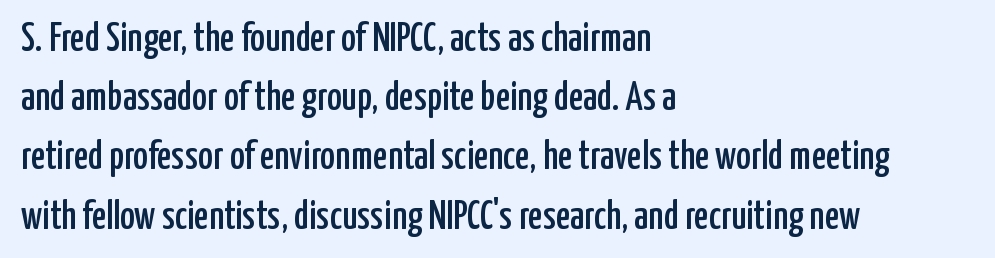
The image shows 40 px condensed sans-serif type, upright; set left-aligned, normal line spacing (1.48x), normal letter spacing, not underlined; low stroke contrast and a medium x-height.
